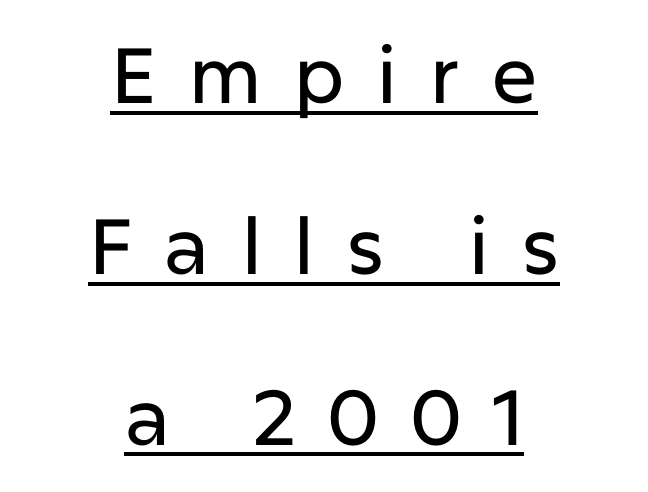
{"serif": "no", "italic": "no", "width": "normal", "stroke_contrast": "low", "x_height": "medium", "monospaced": "no", "underline": "yes", "align": "center", "line_spacing": "loose", "line_spacing_ratio": 2.19, "letter_spacing": "wide", "letter_spacing_em": 0.4, "glyph_px": 78}
